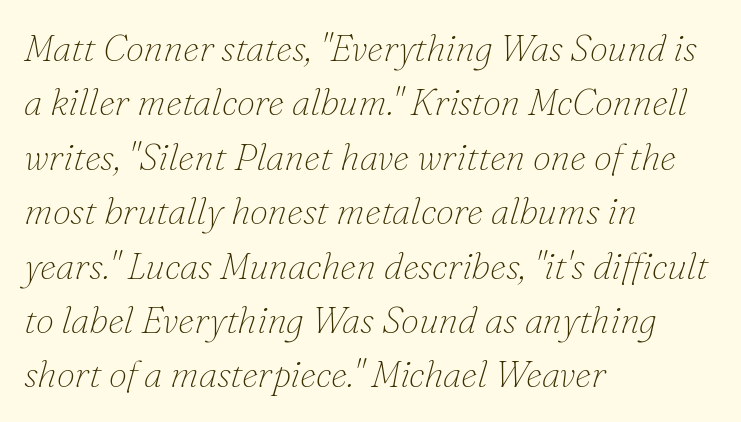
Each letter keeps its own natural width here, so spacing adapts to shape. Is the type slanted? Yes — the strokes lean at a clear angle. The space between consecutive lines is moderate. Type style note: has serifs. Each line starts at the same left margin while the right side varies. The baseline area is clear.
